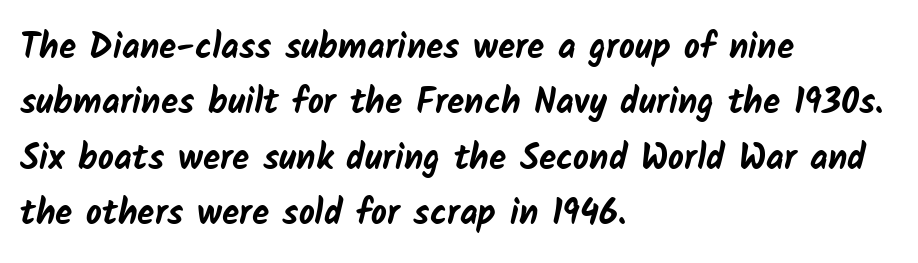
{"serif": "no", "bold": "yes", "weight": "bold", "width": "normal", "stroke_contrast": "low", "x_height": "medium", "monospaced": "no", "underline": "no", "align": "left", "line_spacing": "normal", "line_spacing_ratio": 1.58, "letter_spacing": "normal", "letter_spacing_em": 0.0, "glyph_px": 35}
